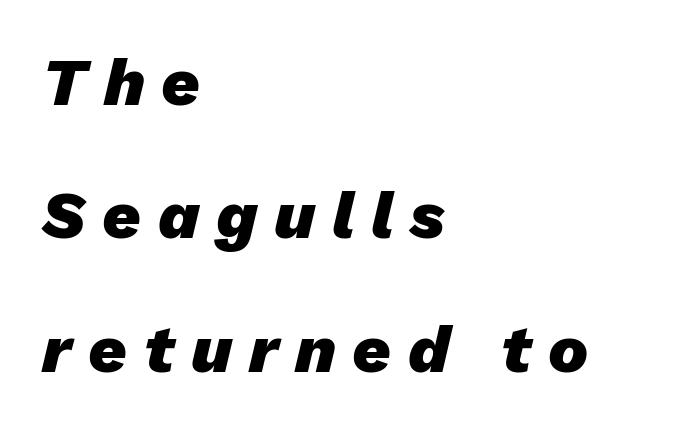
The whole block is typeset with a tilt. Decoration check: the copy has no underline. The letterforms stand isolated, each surrounded by extra space. The characters look thick and weighty, a clear bold. Does the copy run flush right? No — it runs flush left.
